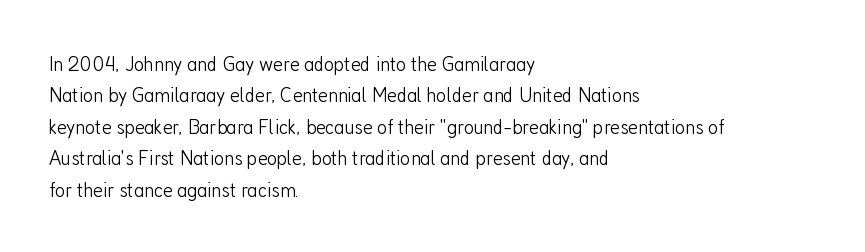
Q: Is the text bold? A: No.
Q: Is the text italic (slanted)? A: No, it is upright.
Q: Is the text underlined? A: No.
Q: How is the paragraph aligned? A: Left-aligned.
Q: Is the spacing between letters normal or unusually wide? A: Normal.
Q: Is the spacing between lines tight, normal or loose? A: Normal.
